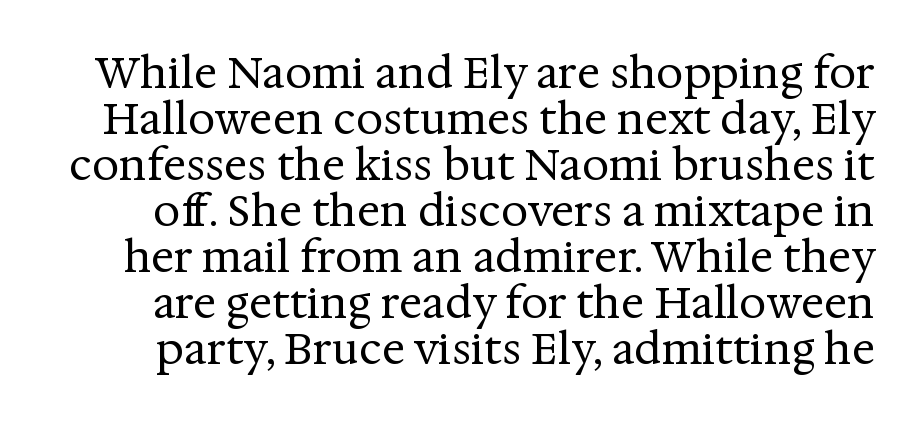
Q: Is the text bold? A: No.
Q: Is the text italic (slanted)? A: No, it is upright.
Q: Is the typeface a serif or a sans-serif typeface? A: Serif.
Q: Is the text underlined? A: No.
Q: Is the spacing between letters normal or unusually wide? A: Normal.
Q: Is the spacing between lines tight, normal or loose? A: Tight.
Q: Width (condensed, normal, or wide)? A: Normal.
Q: Stroke contrast? A: Medium.
Q: x-height? A: Medium.
Q: Monospaced? A: No.
